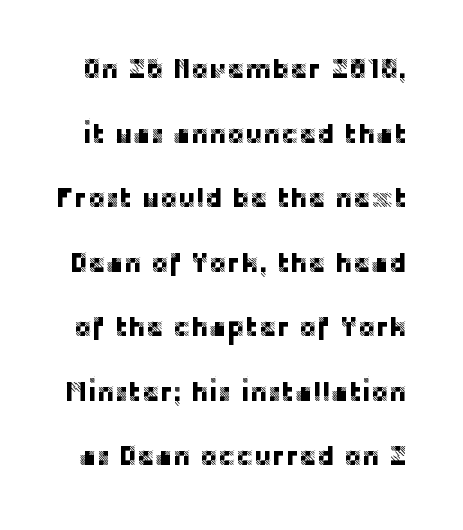
{"italic": "no", "underline": "no", "line_spacing": "loose", "line_spacing_ratio": 2.39, "letter_spacing": "normal", "letter_spacing_em": 0.0, "glyph_px": 27}
